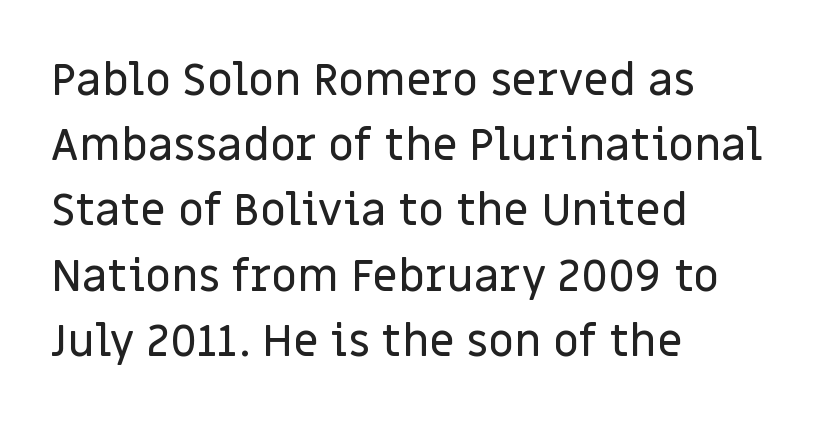
The image shows 45 px sans-serif type, upright; set left-aligned, normal line spacing (1.45x), normal letter spacing, not underlined; low stroke contrast and a large x-height.
